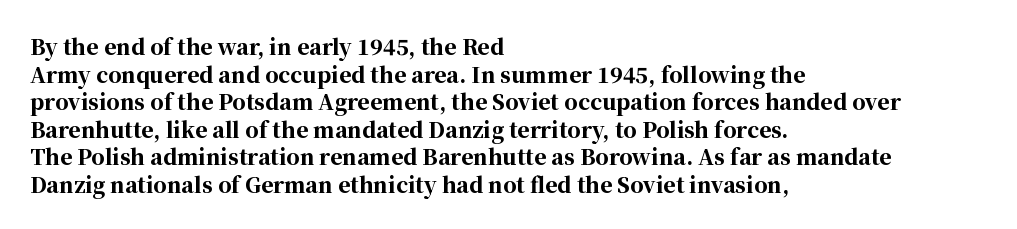
Normally led — the rows are evenly, conventionally spaced. Caption: standard tracking, unaltered. Check the space under the baseline: it is left empty. This sample is left-justified, so line endings fall wherever the words run out. These lines were composed using upright roman letters.
